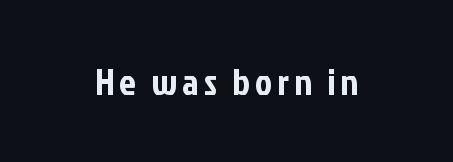
Is this a fixed-width face? No — the glyphs have proportional, varying widths. Characters remain perfectly vertical along every line. No feet cap the strokes, marking this as sans-serif type. Nobody drew a line under any word here.
